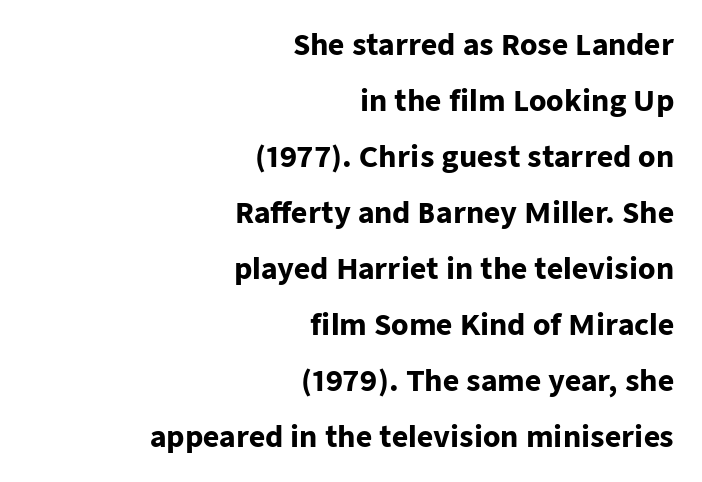
{"serif": "no", "italic": "no", "bold": "yes", "weight": "heavy", "width": "normal", "stroke_contrast": "low", "x_height": "medium", "monospaced": "no", "underline": "no", "align": "right", "line_spacing": "loose", "line_spacing_ratio": 2.0, "letter_spacing": "normal", "letter_spacing_em": 0.0, "glyph_px": 28}
